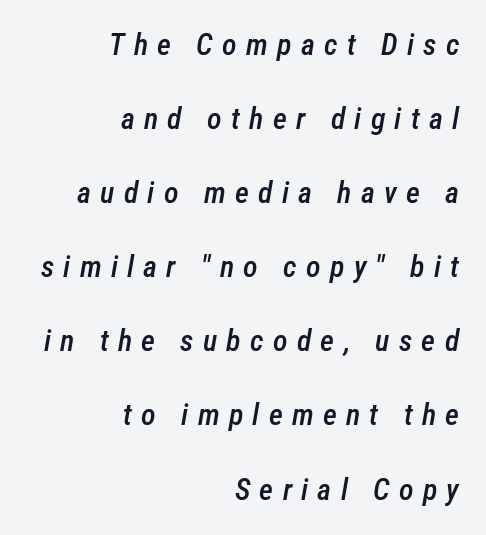
Is the type slanted? Yes — the strokes lean at a clear angle. In terms of letterspacing, this is a distinctly airy, spread setting. Words float on clear page, feet unadorned. What's the leading like? Stretched, with rows far apart. Caption: semibold face, moderately heavy strokes.
